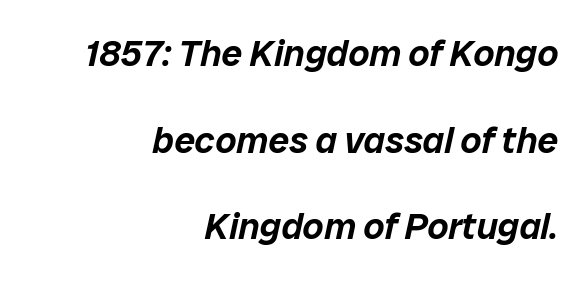
Q: Is the text italic (slanted)? A: Yes, it leans right by about 12 degrees.
Q: Is the text underlined? A: No.
Q: How is the paragraph aligned? A: Right-aligned.
Q: Is the spacing between letters normal or unusually wide? A: Normal.
Q: Is the spacing between lines tight, normal or loose? A: Loose.
Q: Width (condensed, normal, or wide)? A: Normal.
Q: Stroke contrast? A: Low.
Q: x-height? A: Medium.
Q: Monospaced? A: No.
